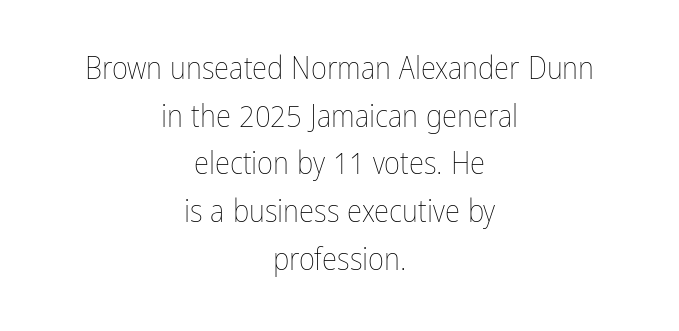
Q: Is the text bold? A: No.
Q: Is the text italic (slanted)? A: No, it is upright.
Q: Is the text underlined? A: No.
Q: How is the paragraph aligned? A: Centered.
Q: Is the spacing between letters normal or unusually wide? A: Normal.
Q: Is the spacing between lines tight, normal or loose? A: Normal.
Q: Width (condensed, normal, or wide)? A: Condensed.
Q: Stroke contrast? A: Low.
Q: x-height? A: Medium.
Q: Monospaced? A: No.
